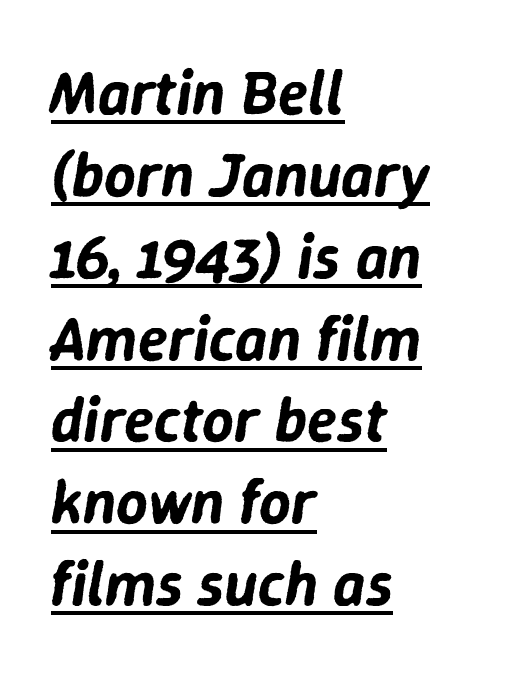
Q: Is the text italic (slanted)? A: Yes, it leans right by about 9 degrees.
Q: Is the text underlined? A: Yes.
Q: How is the paragraph aligned? A: Left-aligned.
Q: Is the spacing between letters normal or unusually wide? A: Normal.
Q: Is the spacing between lines tight, normal or loose? A: Normal.
Q: Width (condensed, normal, or wide)? A: Normal.
Q: Stroke contrast? A: Low.
Q: x-height? A: Medium.
Q: Monospaced? A: No.
